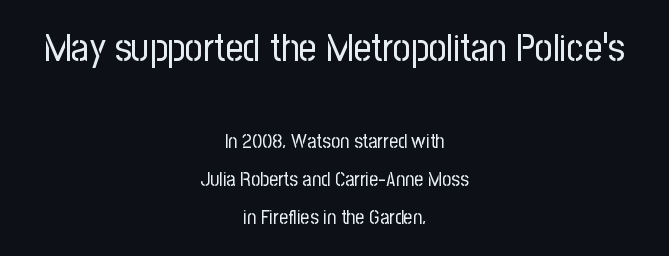
The passage shown is typed in a proportional face where columns would drift. Nobody drew a line under any word here. Italic: no, the glyphs are upright roman. Is the type heavy? It reads as light-to-regular instead. Look at the glyph heights: the upper group is clearly the bigger setting. Each line is balanced around a shared central axis.
